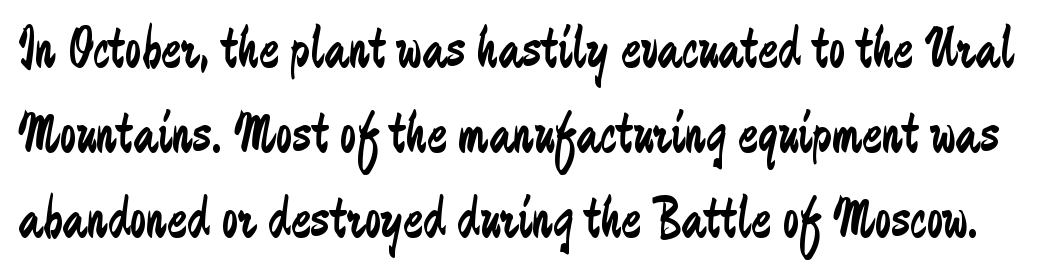
{"serif": "no", "bold": "no", "weight": "regular", "width": "condensed", "stroke_contrast": "low", "x_height": "medium", "monospaced": "no", "underline": "no", "line_spacing": "normal", "line_spacing_ratio": 1.44, "letter_spacing": "normal", "letter_spacing_em": 0.0, "glyph_px": 59}
